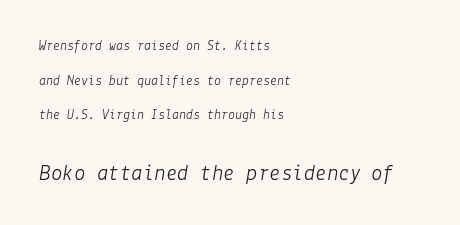
{"italic": "yes", "lean": "right", "slant_degrees": 9, "bold": "no", "underline": "no", "align": "left", "line_spacing": "loose", "line_spacing_ratio": 2.48, "letter_spacing": "normal", "letter_spacing_em": 0.0, "larger_block": "second", "size_ratio": 1.64, "glyph_px": 23}
